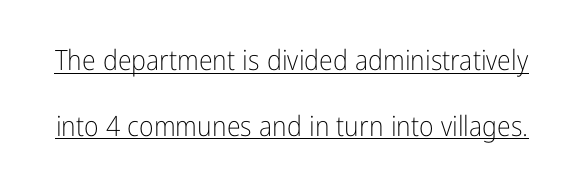
{"serif": "no", "italic": "no", "bold": "no", "weight": "light", "width": "condensed", "stroke_contrast": "low", "x_height": "medium", "monospaced": "no", "underline": "yes", "line_spacing": "loose", "line_spacing_ratio": 2.34, "letter_spacing": "normal", "letter_spacing_em": 0.0, "glyph_px": 28}
